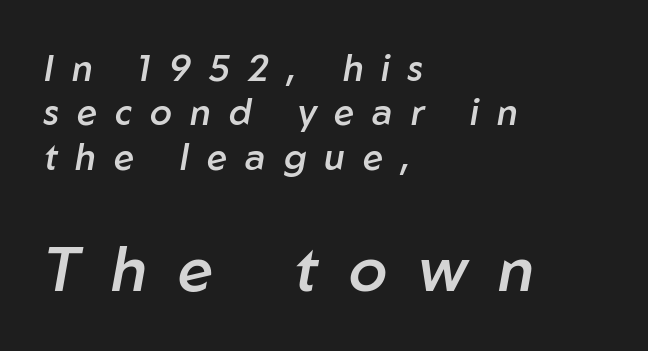
The image shows 63 px semibold type, italic (leaning right); set left-aligned, line spacing 1.23x, unusually wide letter spacing (+0.5 em), not underlined; the second (bottom) block is 1.75x larger; low stroke contrast and a medium x-height.
